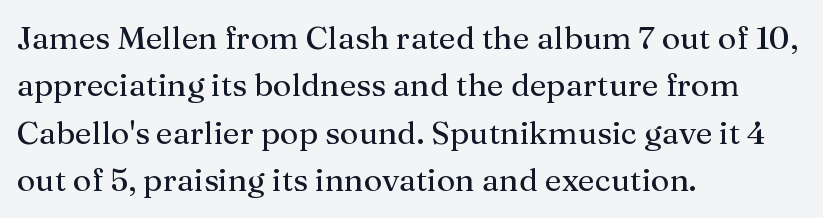
{"serif": "yes", "italic": "no", "bold": "no", "weight": "regular", "width": "normal", "stroke_contrast": "medium", "x_height": "medium", "monospaced": "no", "underline": "no", "align": "left", "line_spacing": "normal", "line_spacing_ratio": 1.48, "letter_spacing": "normal", "letter_spacing_em": 0.0, "glyph_px": 32}
